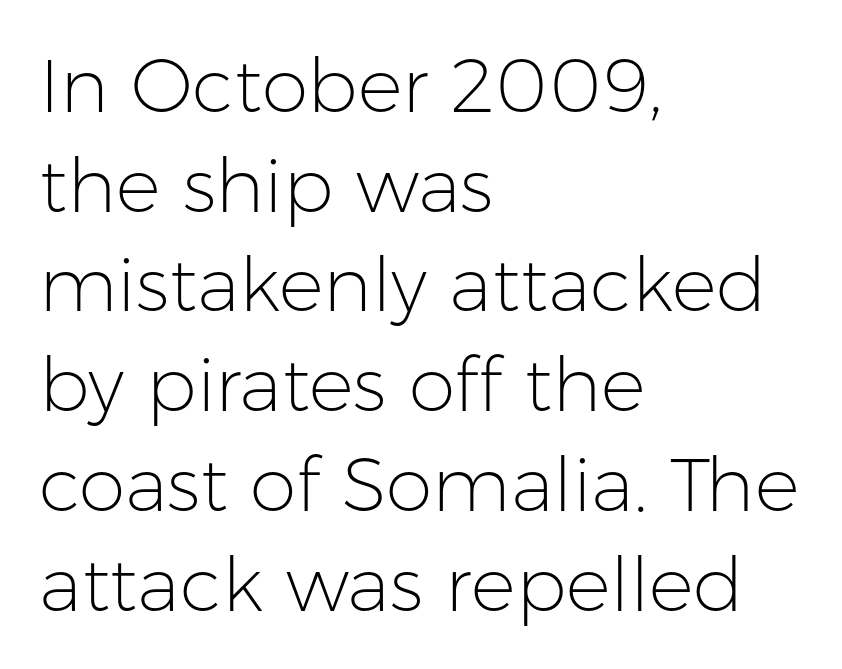
{"serif": "no", "italic": "no", "bold": "no", "weight": "light", "width": "normal", "stroke_contrast": "low", "x_height": "medium", "monospaced": "no", "underline": "no", "align": "left", "line_spacing": "normal", "line_spacing_ratio": 1.33, "letter_spacing": "normal", "letter_spacing_em": 0.0, "glyph_px": 75}
